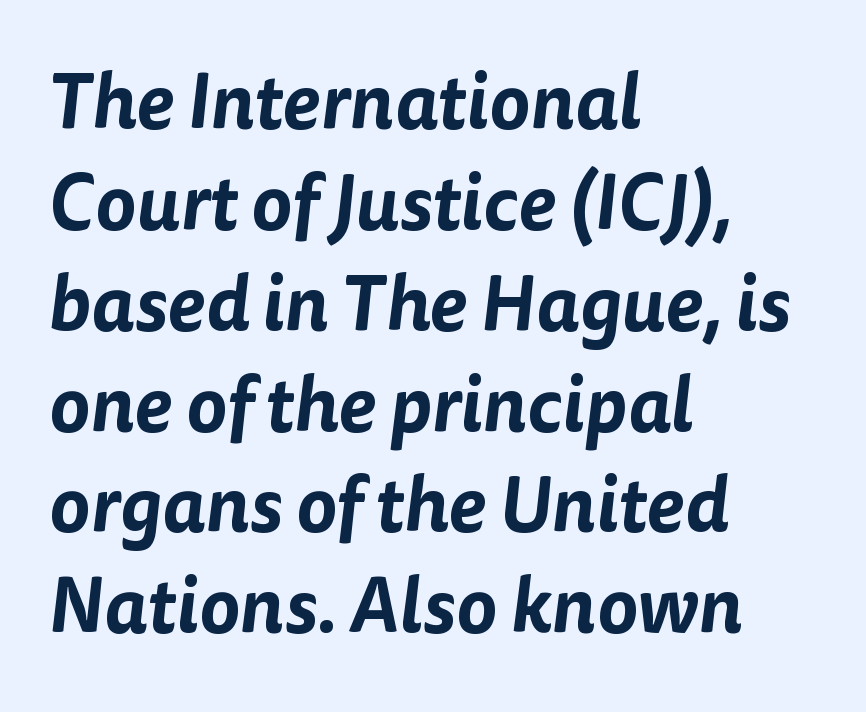
Q: Is the typeface a serif or a sans-serif typeface? A: Sans-serif.
Q: Is the text underlined? A: No.
Q: How is the paragraph aligned? A: Left-aligned.
Q: Is the spacing between letters normal or unusually wide? A: Normal.
Q: Is the spacing between lines tight, normal or loose? A: Normal.
Q: Width (condensed, normal, or wide)? A: Normal.
Q: Stroke contrast? A: Low.
Q: x-height? A: Medium.
Q: Monospaced? A: No.
